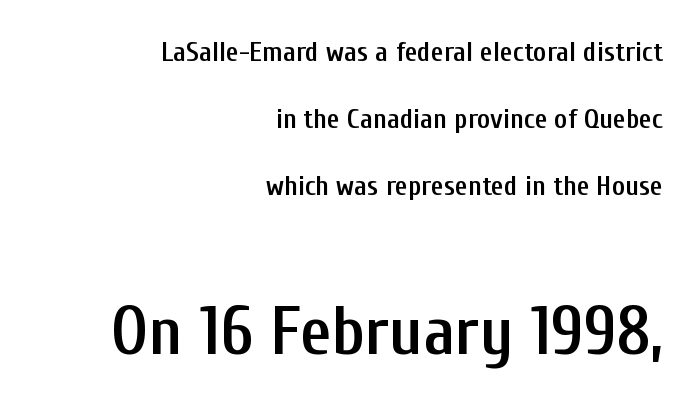
{"serif": "no", "italic": "no", "bold": "semi", "weight": "semibold", "width": "condensed", "stroke_contrast": "low", "x_height": "medium", "monospaced": "no", "underline": "no", "align": "right", "line_spacing": "loose", "line_spacing_ratio": 2.4, "letter_spacing": "normal", "letter_spacing_em": 0.0, "larger_block": "second", "size_ratio": 2.46, "glyph_px": 69}
